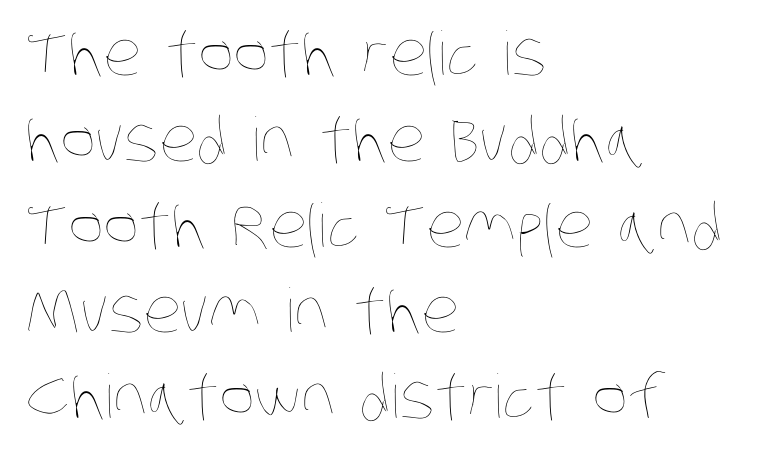
Successive baselines arrive at the customary interval. The glyphs are unaccompanied by any horizontal stroke below them. A typesetter would call this proportional, since set widths differ per character. No extra ink here — the face is not bold.
